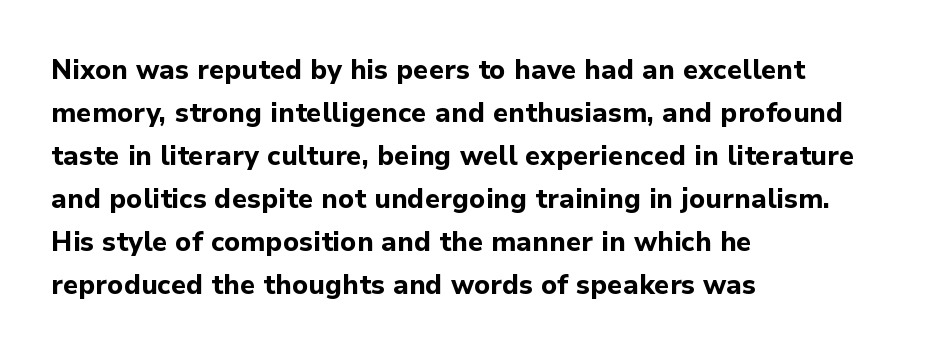
Typesetter's note: full bold, strokes at maximum text heaviness. Quick note: interline space is typical. Compared with a centered layout, this one pins lines to the left instead. Tall strokes in this sample are plumb rather than angled. The tracking reads as untouched default to a designer's eye. Has an underline been added? It has not.
